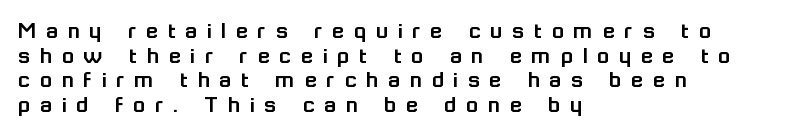
Q: Is the text italic (slanted)? A: No, it is upright.
Q: Is the text underlined? A: No.
Q: How is the paragraph aligned? A: Left-aligned.
Q: Is the spacing between letters normal or unusually wide? A: Unusually wide.
Q: Is the spacing between lines tight, normal or loose? A: Tight.
